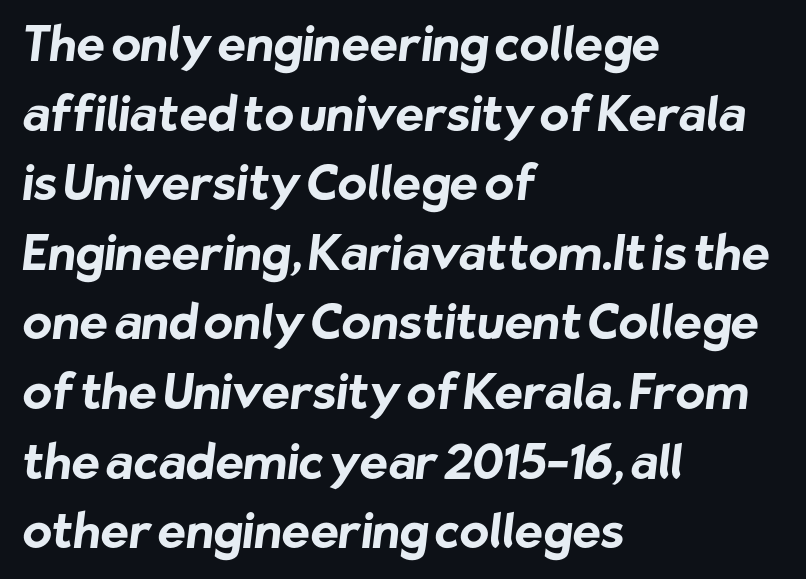
The image shows 48 px bold sans-serif type; set left-aligned, normal line spacing (1.45x), normal letter spacing, not underlined; low stroke contrast and a medium x-height.
